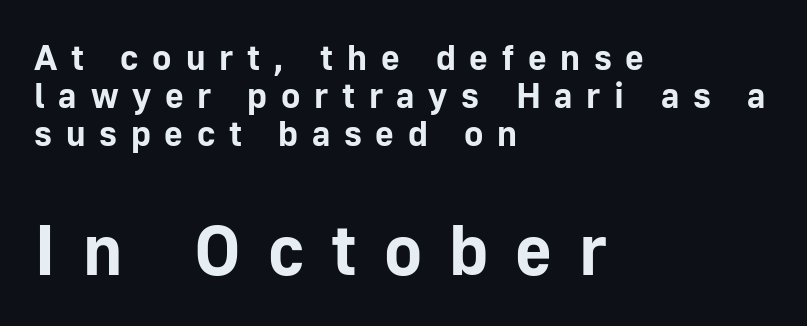
The image shows 71 px bold sans-serif type, upright; set left-aligned, tight line spacing (1.06x), unusually wide letter spacing (+0.38 em), not underlined; the second (bottom) block is 1.97x larger; low stroke contrast and a medium x-height.
